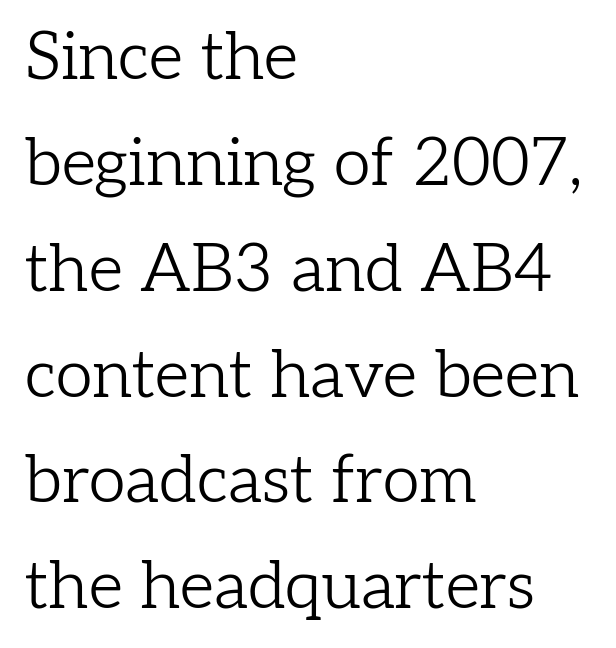
The image shows 67 px light serif type, upright; set left-aligned, normal line spacing (1.58x), normal letter spacing, not underlined; low stroke contrast and a medium x-height.
